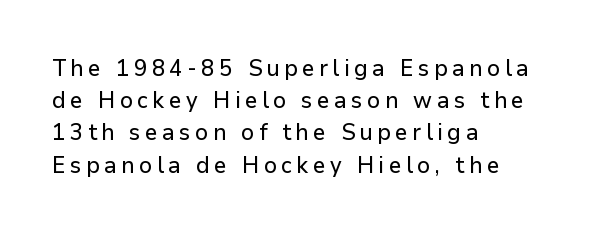
Q: Is the text italic (slanted)? A: No, it is upright.
Q: Is the text underlined? A: No.
Q: How is the paragraph aligned? A: Left-aligned.
Q: Is the spacing between letters normal or unusually wide? A: Unusually wide.
Q: Is the spacing between lines tight, normal or loose? A: Normal.
